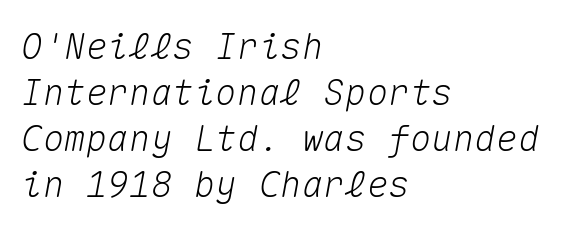
{"italic": "yes", "lean": "right", "slant_degrees": 10, "width": "normal", "stroke_contrast": "medium", "x_height": "medium", "monospaced": "yes", "underline": "no", "align": "left", "line_spacing": "normal", "line_spacing_ratio": 1.28, "letter_spacing": "normal", "letter_spacing_em": 0.0, "glyph_px": 36}
